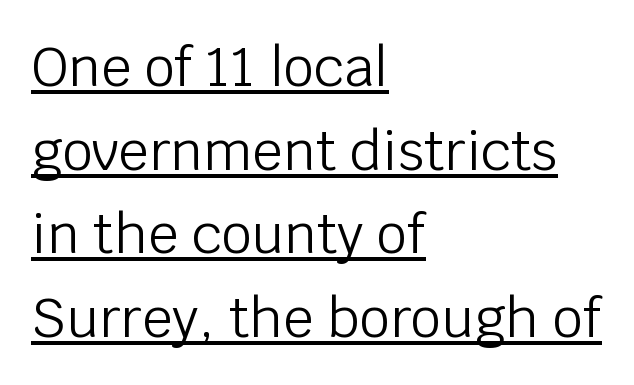
{"serif": "no", "italic": "no", "bold": "no", "weight": "light", "width": "normal", "stroke_contrast": "low", "x_height": "large", "monospaced": "no", "underline": "yes", "align": "left", "line_spacing": "normal", "line_spacing_ratio": 1.55, "letter_spacing": "normal", "letter_spacing_em": 0.0, "glyph_px": 54}
